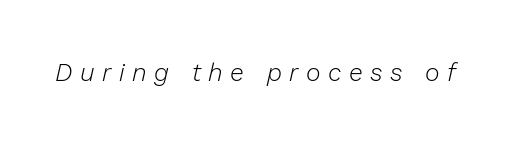
Q: Is the text bold? A: No.
Q: Is the text italic (slanted)? A: Yes, it leans right by about 13 degrees.
Q: Is the text underlined? A: No.
Q: Is the spacing between letters normal or unusually wide? A: Unusually wide.
